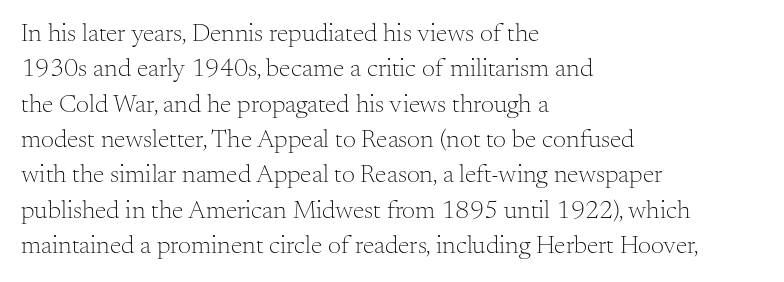
{"italic": "no", "bold": "no", "underline": "no", "align": "left", "line_spacing": "normal", "line_spacing_ratio": 1.36, "letter_spacing": "normal", "letter_spacing_em": 0.0, "glyph_px": 26}
